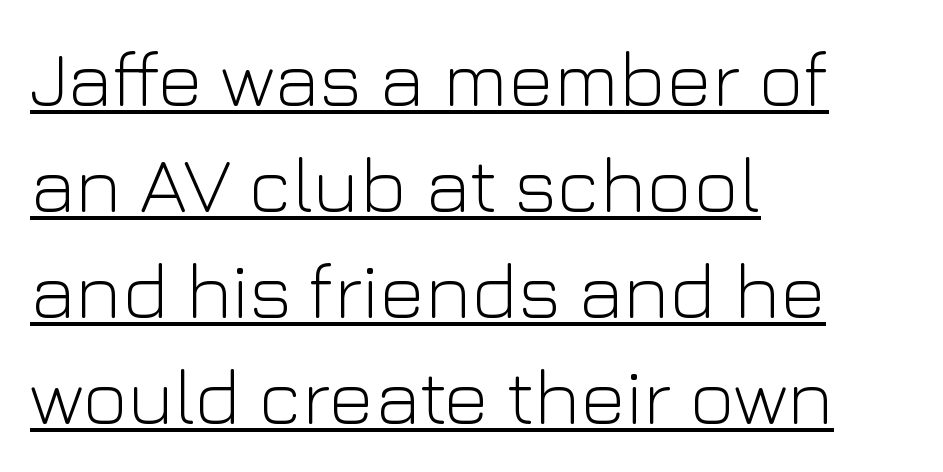
Each stroke keeps to a modest, everyday thickness or less. Line spacing here is normal. Underlining? Definitely there. Line beginnings align vertically; line endings do not.
